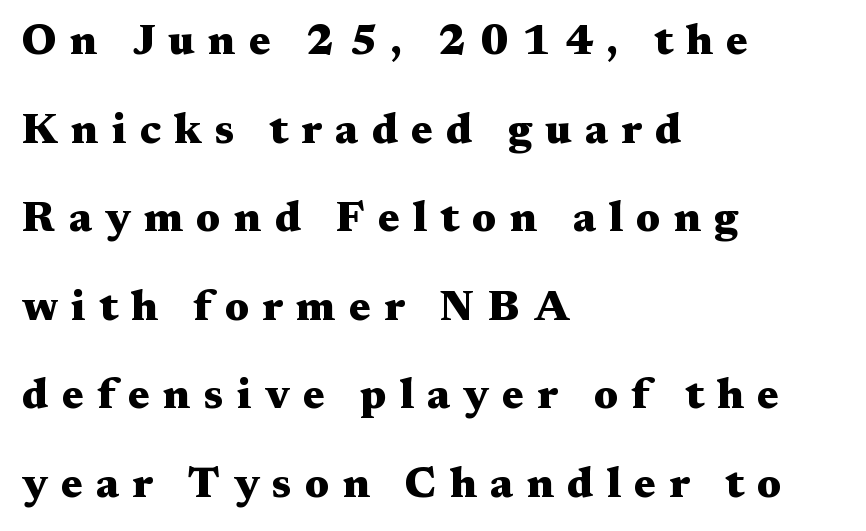
These lines are rendered in a variable-pitch font. Serif or sans? Serif — the stroke terminals have little feet. Heavy, bold letterforms. This block would shrink considerably if given ordinary leading; it's expanded now. Decoration check: the copy has no underline.
